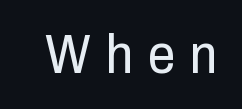
Q: Is the text bold? A: No.
Q: Is the text italic (slanted)? A: No, it is upright.
Q: Is the typeface a serif or a sans-serif typeface? A: Sans-serif.
Q: Is the text underlined? A: No.
Q: Is the spacing between letters normal or unusually wide? A: Unusually wide.
Q: Width (condensed, normal, or wide)? A: Condensed.
Q: Stroke contrast? A: Low.
Q: x-height? A: Medium.
Q: Monospaced? A: No.
